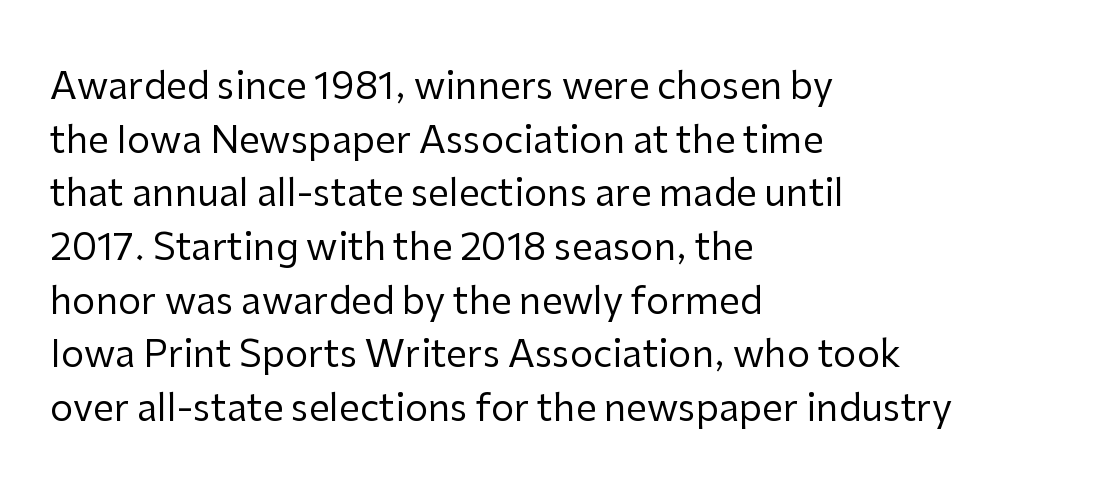
Q: Is the text bold? A: No.
Q: Is the text italic (slanted)? A: No, it is upright.
Q: Is the typeface a serif or a sans-serif typeface? A: Sans-serif.
Q: Is the text underlined? A: No.
Q: How is the paragraph aligned? A: Left-aligned.
Q: Is the spacing between letters normal or unusually wide? A: Normal.
Q: Is the spacing between lines tight, normal or loose? A: Normal.
Q: Width (condensed, normal, or wide)? A: Normal.
Q: Stroke contrast? A: Low.
Q: x-height? A: Medium.
Q: Monospaced? A: No.
